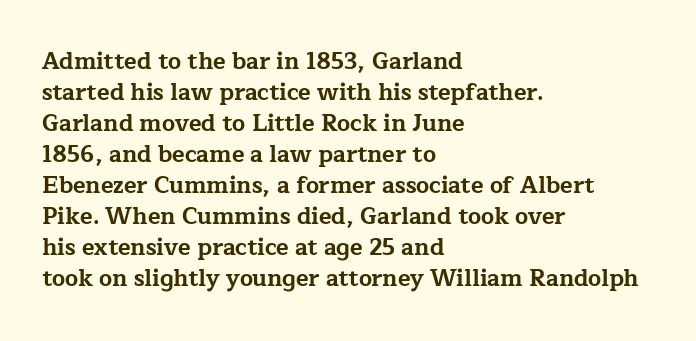
{"italic": "no", "bold": "yes", "underline": "no", "align": "left", "line_spacing": "normal", "line_spacing_ratio": 1.35, "letter_spacing": "normal", "letter_spacing_em": 0.0, "glyph_px": 23}
